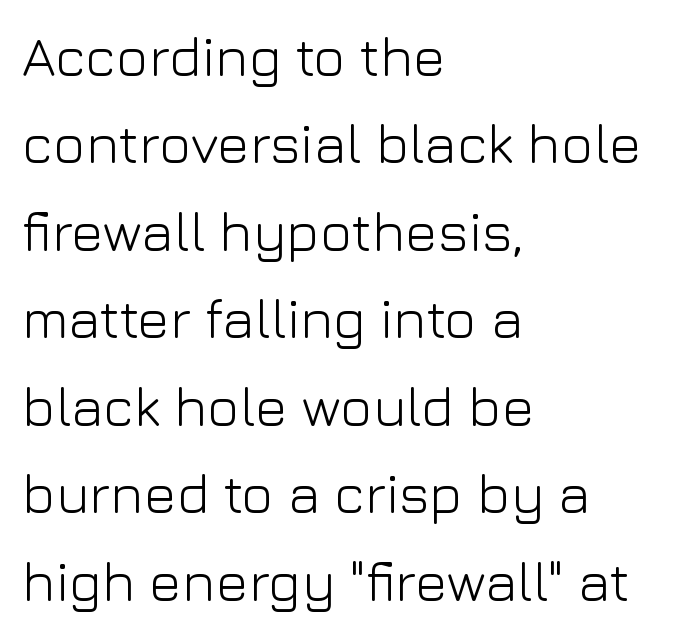
The image shows 55 px light sans-serif type, upright; set left-aligned, normal line spacing (1.59x), normal letter spacing, not underlined; low stroke contrast and a medium x-height.
